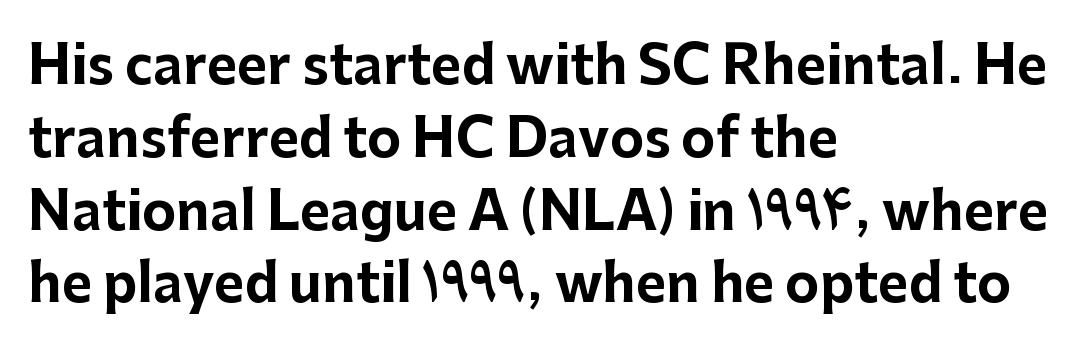
The image shows 52 px bold sans-serif type, upright; set left-aligned, normal line spacing (1.4x), normal letter spacing, not underlined; low stroke contrast and a medium x-height.
